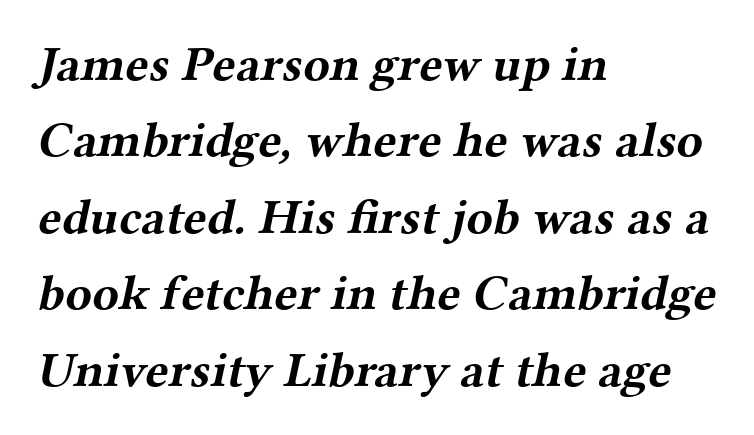
The face used here has the dense, thick strokes of a bold. Quick note: interline space is typical. The passage shown is not underscored anywhere. The text was rendered using a seriffed face with decorative stroke endings. This sample is left-justified, so line endings fall wherever the words run out.
